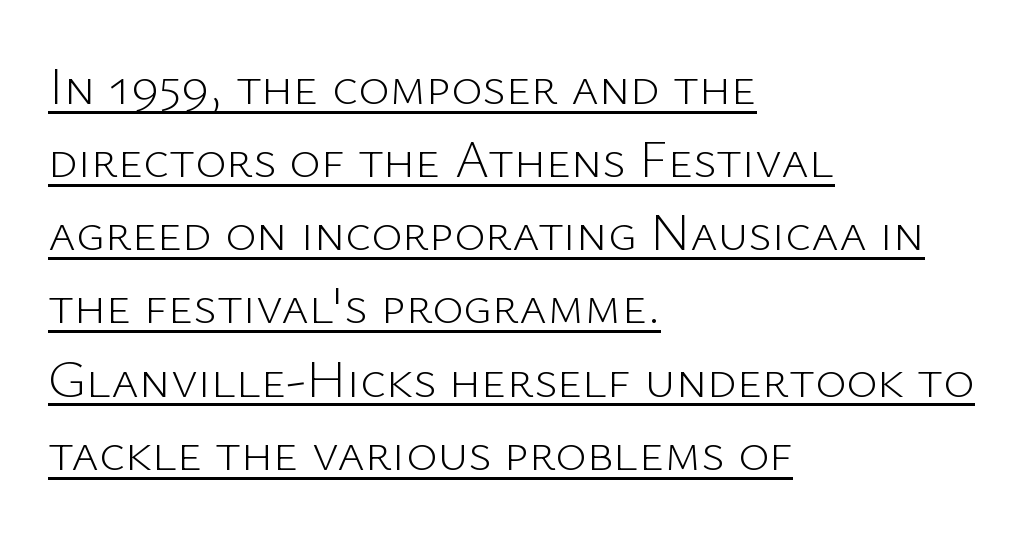
The image shows 53 px light sans-serif type, upright; set left-aligned, normal line spacing (1.38x), normal letter spacing, underlined; low stroke contrast and a medium x-height.
